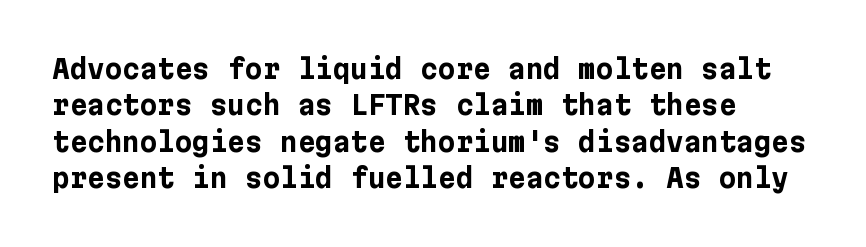
Q: Is the text bold? A: Yes.
Q: Is the text italic (slanted)? A: No, it is upright.
Q: Is the text underlined? A: No.
Q: How is the paragraph aligned? A: Left-aligned.
Q: Is the spacing between letters normal or unusually wide? A: Normal.
Q: Is the spacing between lines tight, normal or loose? A: Normal.
